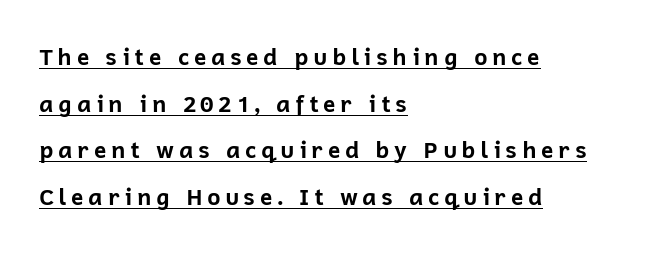
Q: Is the text bold? A: Yes.
Q: Is the text italic (slanted)? A: No, it is upright.
Q: Is the text underlined? A: Yes.
Q: How is the paragraph aligned? A: Left-aligned.
Q: Is the spacing between lines tight, normal or loose? A: Loose.
